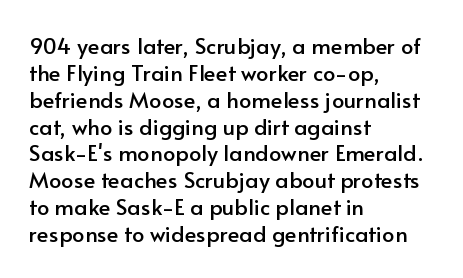
Q: Is the text italic (slanted)? A: No, it is upright.
Q: Is the text underlined? A: No.
Q: How is the paragraph aligned? A: Left-aligned.
Q: Is the spacing between letters normal or unusually wide? A: Normal.
